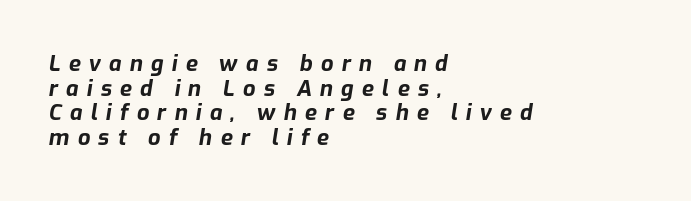
Q: Is the text bold? A: Yes.
Q: Is the text italic (slanted)? A: Yes, it leans right by about 9 degrees.
Q: Is the text underlined? A: No.
Q: How is the paragraph aligned? A: Left-aligned.
Q: Is the spacing between letters normal or unusually wide? A: Unusually wide.
Q: Is the spacing between lines tight, normal or loose? A: Tight.
